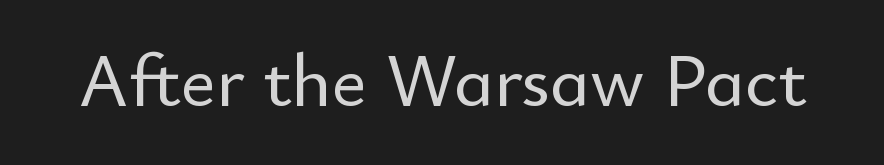
Note: no serifs on the glyphs. The rendering uses natural spacing where letterforms have individual widths. The axis of the letterforms is exactly vertical. Beneath every word, the page is bare.
